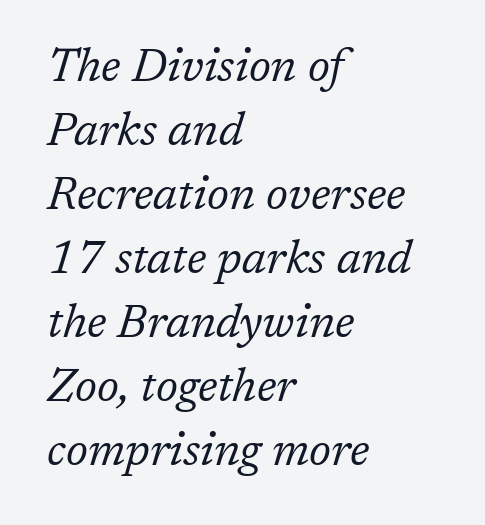
Q: Is the text bold? A: No.
Q: Is the text italic (slanted)? A: Yes, it leans right by about 17 degrees.
Q: Is the typeface a serif or a sans-serif typeface? A: Serif.
Q: Is the text underlined? A: No.
Q: How is the paragraph aligned? A: Left-aligned.
Q: Is the spacing between letters normal or unusually wide? A: Normal.
Q: Is the spacing between lines tight, normal or loose? A: Normal.
Q: Width (condensed, normal, or wide)? A: Normal.
Q: Stroke contrast? A: Low.
Q: x-height? A: Medium.
Q: Monospaced? A: No.
